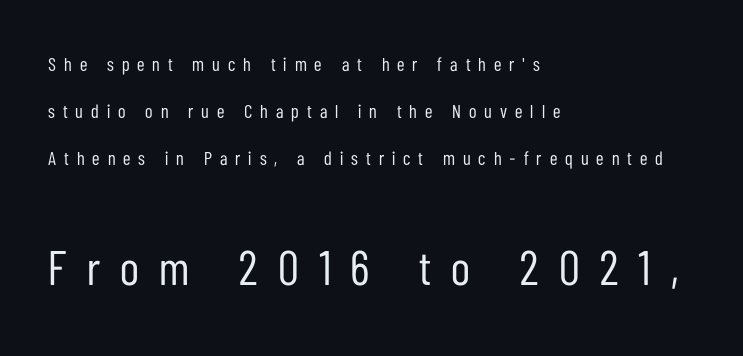
{"serif": "no", "italic": "no", "bold": "no", "weight": "regular", "width": "condensed", "stroke_contrast": "low", "x_height": "medium", "monospaced": "no", "underline": "no", "align": "left", "line_spacing": "loose", "line_spacing_ratio": 2.48, "letter_spacing": "wide", "letter_spacing_em": 0.42, "larger_block": "second", "size_ratio": 2.53, "glyph_px": 48}
